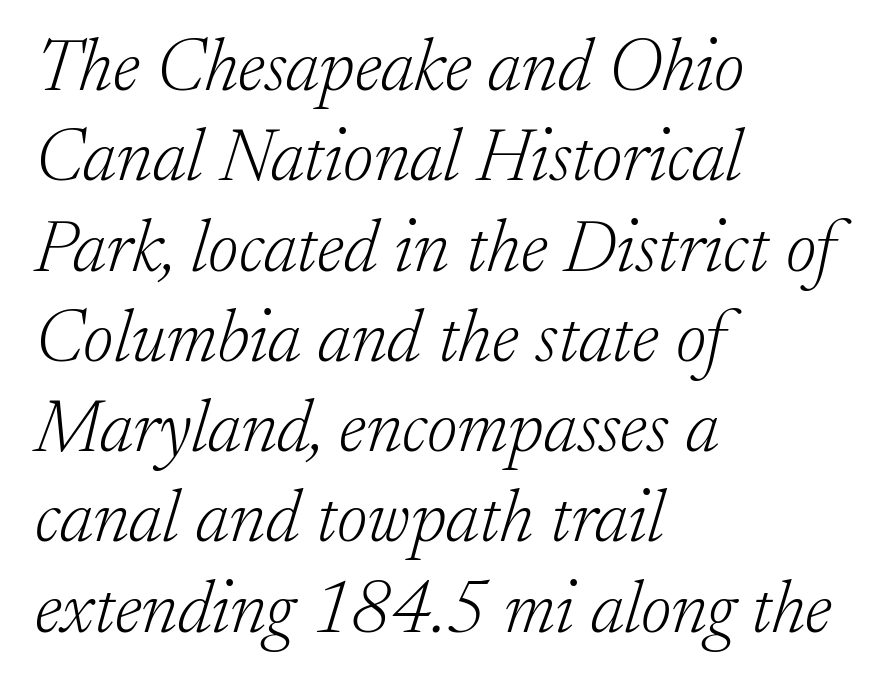
Horizontally, the lines are justified to the leading edge only. The passage shown is typed in a proportional face where columns would drift. A typesetter would mark this as italic. This rendering employs a face with finishing strokes, i.e., a serif. The letterforms sit at book weight or below.
